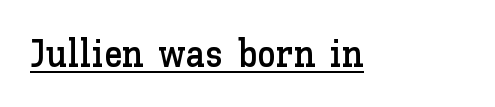
Q: Is the text italic (slanted)? A: No, it is upright.
Q: Is the text underlined? A: Yes.
Q: Is the spacing between letters normal or unusually wide? A: Normal.
Q: Width (condensed, normal, or wide)? A: Normal.
Q: Stroke contrast? A: Low.
Q: x-height? A: Medium.
Q: Monospaced? A: No.
